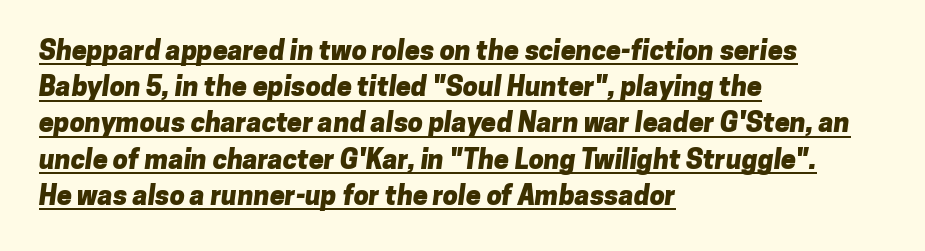
{"bold": "yes", "underline": "yes", "align": "left", "line_spacing": "normal", "line_spacing_ratio": 1.34, "letter_spacing": "normal", "letter_spacing_em": 0.0, "glyph_px": 27}
